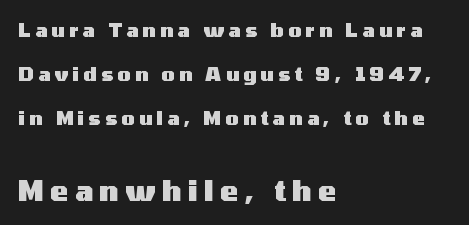
The image shows 28 px heavy, wide sans-serif type, upright; set left-aligned, loose line spacing (2.32x), unusually wide letter spacing (+0.22 em), not underlined; the second (bottom) block is 1.47x larger; medium stroke contrast and a medium x-height.
